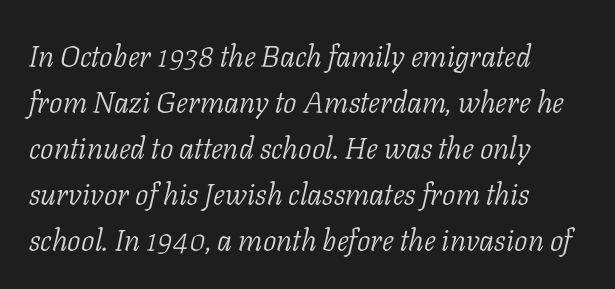
You could call the tracking neutral — neither tight nor loose. The whole block is typeset with a tilt. This rendering employs a face with finishing strokes, i.e., a serif. A typesetter would call this leading conventional body-copy spacing.
